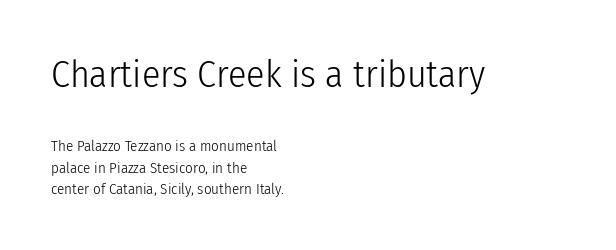
{"serif": "no", "italic": "no", "bold": "no", "weight": "light", "width": "condensed", "stroke_contrast": "low", "x_height": "medium", "monospaced": "no", "underline": "no", "align": "left", "line_spacing": "normal", "line_spacing_ratio": 1.44, "letter_spacing": "normal", "letter_spacing_em": 0.0, "larger_block": "first", "size_ratio": 2.53, "glyph_px": 38}
